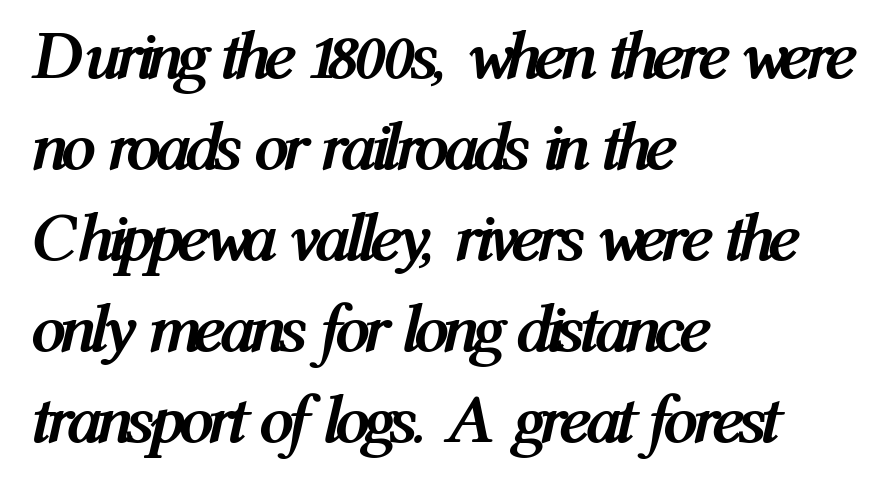
{"italic": "yes", "lean": "right", "slant_degrees": 12, "bold": "yes", "weight": "semibold", "width": "condensed", "stroke_contrast": "medium", "x_height": "medium", "monospaced": "no", "underline": "no", "align": "left", "line_spacing": "normal", "line_spacing_ratio": 1.32, "letter_spacing": "normal", "letter_spacing_em": 0.0, "glyph_px": 69}
